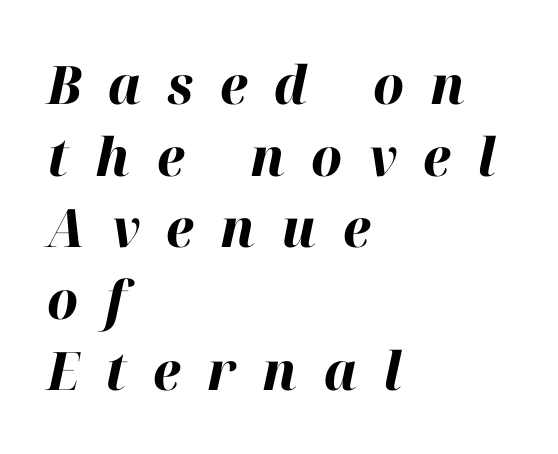
{"italic": "yes", "lean": "right", "slant_degrees": 12, "bold": "yes", "weight": "bold", "width": "normal", "stroke_contrast": "high", "x_height": "medium", "monospaced": "no", "underline": "no", "align": "left", "line_spacing": "normal", "line_spacing_ratio": 1.35, "letter_spacing": "wide", "letter_spacing_em": 0.5, "glyph_px": 53}
